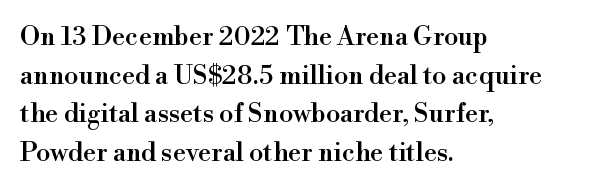
{"italic": "no", "underline": "no", "align": "left", "line_spacing": "normal", "line_spacing_ratio": 1.49, "letter_spacing": "normal", "letter_spacing_em": 0.0, "glyph_px": 26}
